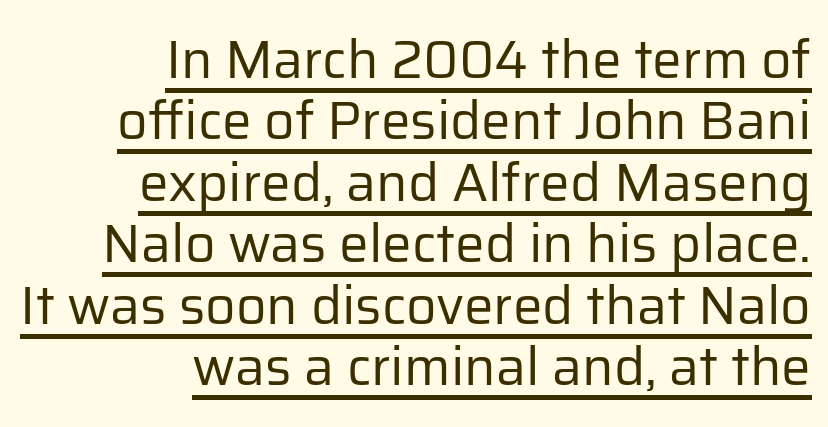
Underlined type. These lines are rendered in a variable-pitch font. Letters have the restrained weight of plain body copy at most. Regarding serifs, this sample does without them. Layout note: lines flush right.
